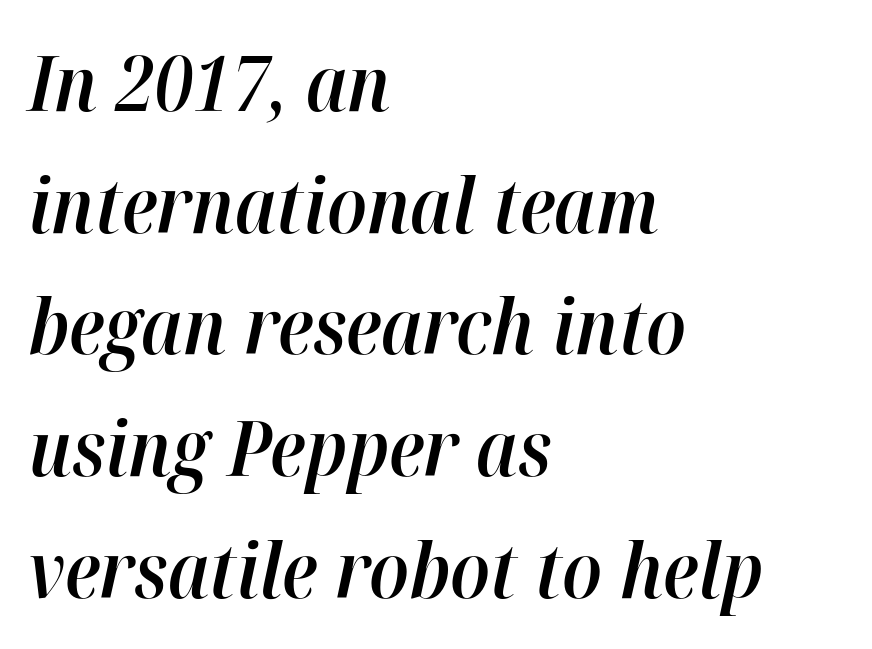
The image shows 77 px semibold type, italic (leaning right); set left-aligned, normal line spacing (1.58x), normal letter spacing, not underlined; high stroke contrast and a medium x-height.
